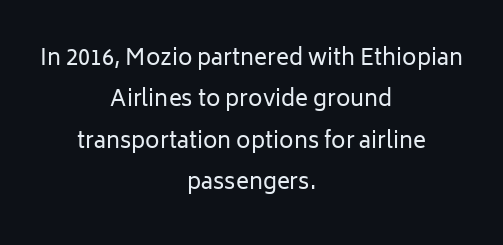
{"italic": "no", "bold": "no", "underline": "no", "align": "center", "line_spacing_ratio": 1.88, "letter_spacing": "normal", "letter_spacing_em": 0.0, "glyph_px": 22}
